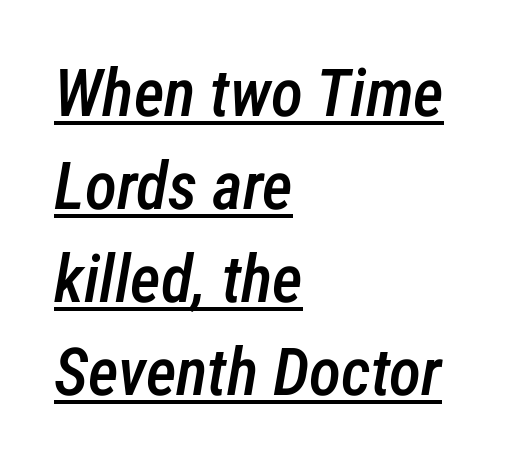
The image shows 66 px semibold, condensed type, italic (leaning right); set left-aligned, normal line spacing (1.41x), normal letter spacing, underlined; low stroke contrast and a medium x-height.
